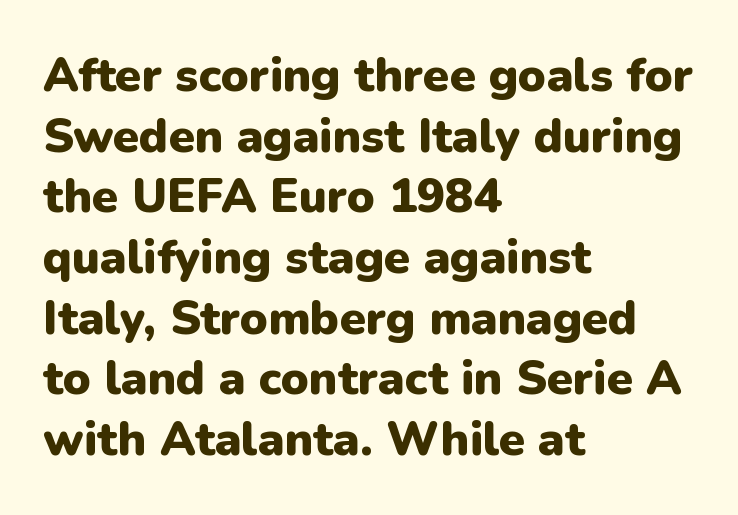
The image shows 47 px heavy sans-serif type, upright; set left-aligned, normal line spacing (1.29x), normal letter spacing, not underlined; low stroke contrast and a medium x-height.
